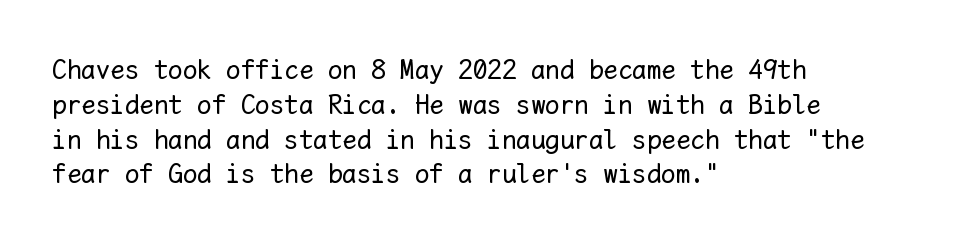
Q: Is the text bold? A: No.
Q: Is the text italic (slanted)? A: No, it is upright.
Q: Is the text underlined? A: No.
Q: How is the paragraph aligned? A: Left-aligned.
Q: Is the spacing between letters normal or unusually wide? A: Normal.
Q: Width (condensed, normal, or wide)? A: Normal.
Q: Stroke contrast? A: Low.
Q: x-height? A: Medium.
Q: Monospaced? A: Yes.
